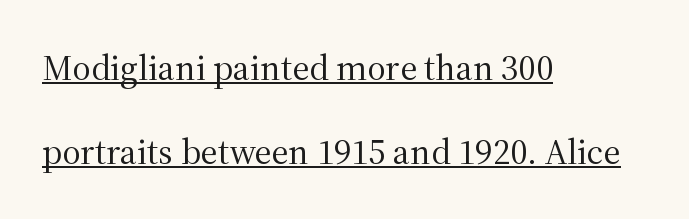
Q: Is the text bold? A: No.
Q: Is the text italic (slanted)? A: No, it is upright.
Q: Is the typeface a serif or a sans-serif typeface? A: Serif.
Q: Is the text underlined? A: Yes.
Q: How is the paragraph aligned? A: Left-aligned.
Q: Is the spacing between letters normal or unusually wide? A: Normal.
Q: Is the spacing between lines tight, normal or loose? A: Loose.
Q: Width (condensed, normal, or wide)? A: Normal.
Q: Stroke contrast? A: Medium.
Q: x-height? A: Medium.
Q: Monospaced? A: No.
